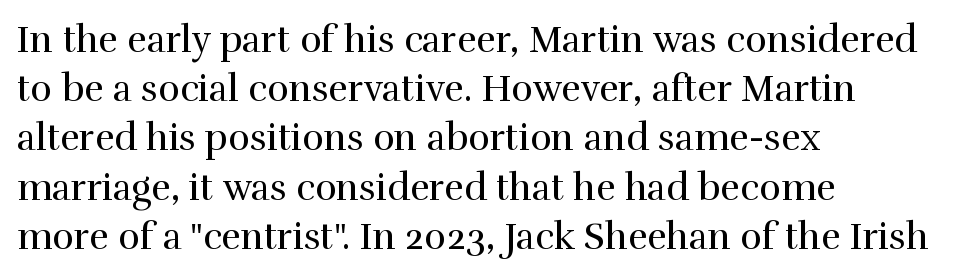
Q: Is the text bold? A: No.
Q: Is the text italic (slanted)? A: No, it is upright.
Q: Is the typeface a serif or a sans-serif typeface? A: Serif.
Q: Is the text underlined? A: No.
Q: How is the paragraph aligned? A: Left-aligned.
Q: Is the spacing between letters normal or unusually wide? A: Normal.
Q: Is the spacing between lines tight, normal or loose? A: Normal.
Q: Width (condensed, normal, or wide)? A: Normal.
Q: x-height? A: Medium.
Q: Monospaced? A: No.
